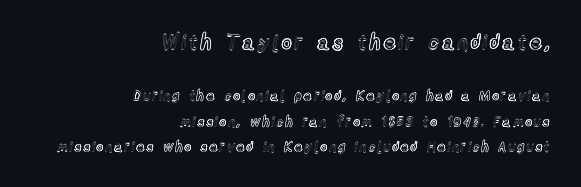
{"underline": "no", "align": "right", "line_spacing_ratio": 1.85, "larger_block": "first", "size_ratio": 1.5, "glyph_px": 21}
